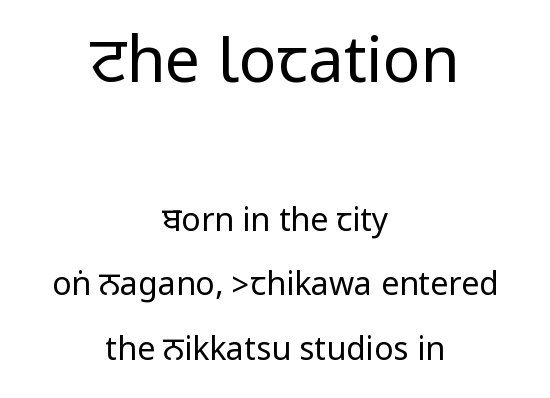
The image shows 63 px regular-weight, condensed sans-serif type, upright; set centered, loose line spacing (2.01x), normal letter spacing, not underlined; the first (top) block is 1.97x larger; low stroke contrast.
